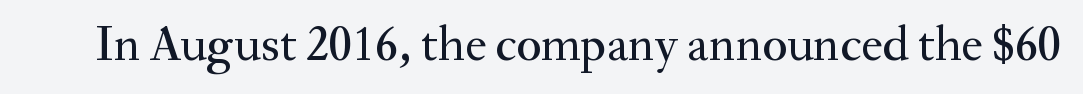
A typesetter would call this zero additional tracking. The characters display serif detailing at their extremities. The specimen omits any rule beneath the text block's lines. Designer's note — italics off, roman on. Character widths vary here, with narrow letters taking less room than wide ones.
